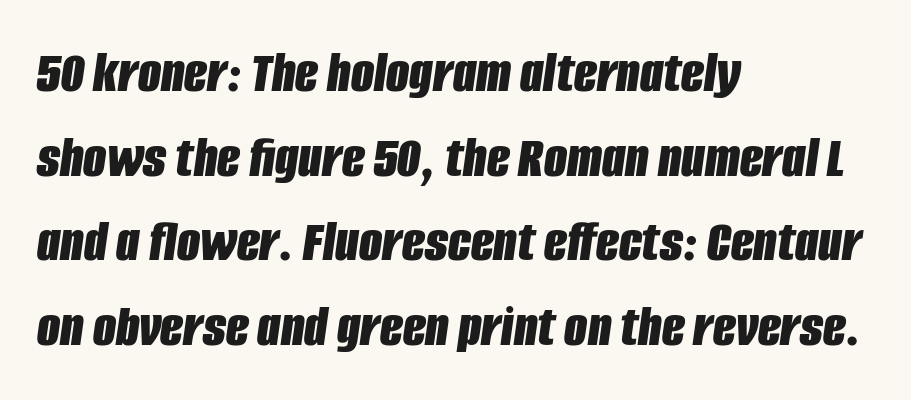
{"italic": "yes", "lean": "right", "slant_degrees": 8, "bold": "yes", "weight": "bold", "width": "condensed", "stroke_contrast": "low", "x_height": "large", "monospaced": "no", "underline": "no", "align": "left", "line_spacing": "normal", "line_spacing_ratio": 1.41, "letter_spacing": "normal", "letter_spacing_em": 0.0, "glyph_px": 60}
